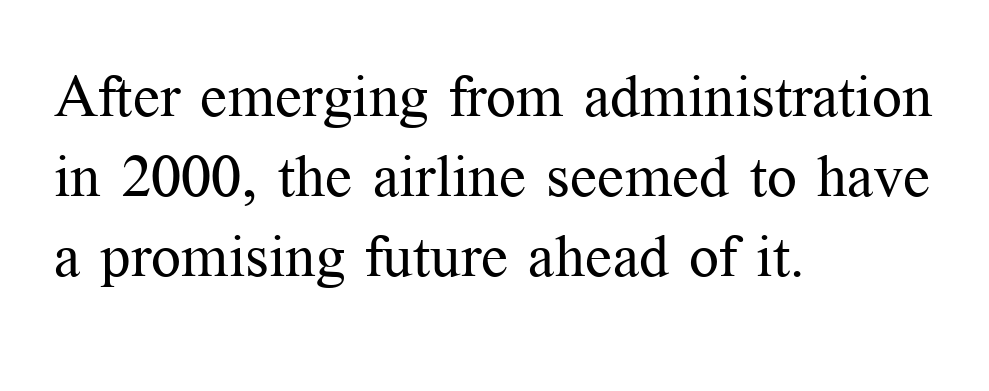
Q: Is the text bold? A: No.
Q: Is the text italic (slanted)? A: No, it is upright.
Q: Is the typeface a serif or a sans-serif typeface? A: Serif.
Q: Is the text underlined? A: No.
Q: How is the paragraph aligned? A: Left-aligned.
Q: Is the spacing between letters normal or unusually wide? A: Normal.
Q: Is the spacing between lines tight, normal or loose? A: Normal.
Q: Width (condensed, normal, or wide)? A: Normal.
Q: Stroke contrast? A: Medium.
Q: x-height? A: Medium.
Q: Monospaced? A: No.
